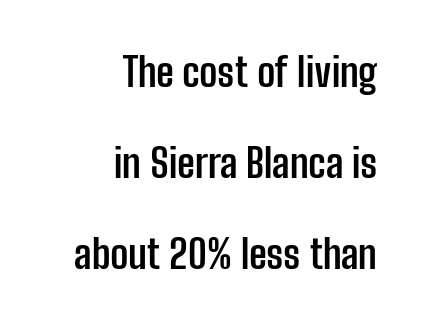
Has an underline been added? It has not. Regarding serifs, this sample does without them. Inter-character spacing is left at the font's built-in metrics. In terms of posture, this sample is upright.
